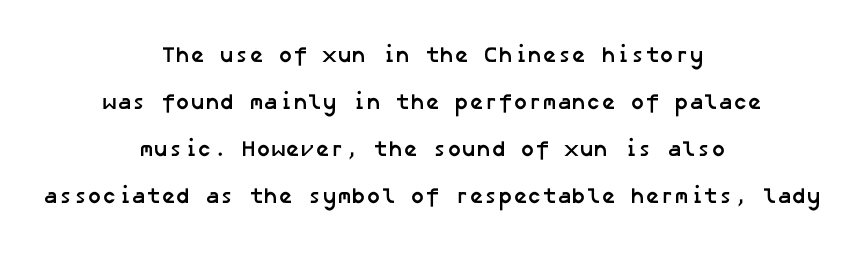
The image shows 22 px bold type; set centered, loose line spacing (2.13x), normal letter spacing, not underlined.
